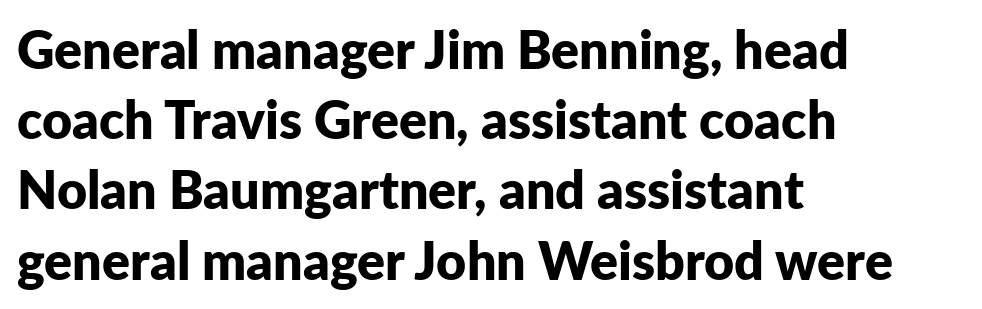
{"serif": "no", "italic": "no", "bold": "yes", "weight": "bold", "width": "normal", "stroke_contrast": "low", "x_height": "medium", "monospaced": "no", "underline": "no", "align": "left", "line_spacing": "normal", "line_spacing_ratio": 1.35, "letter_spacing": "normal", "letter_spacing_em": 0.0, "glyph_px": 52}
